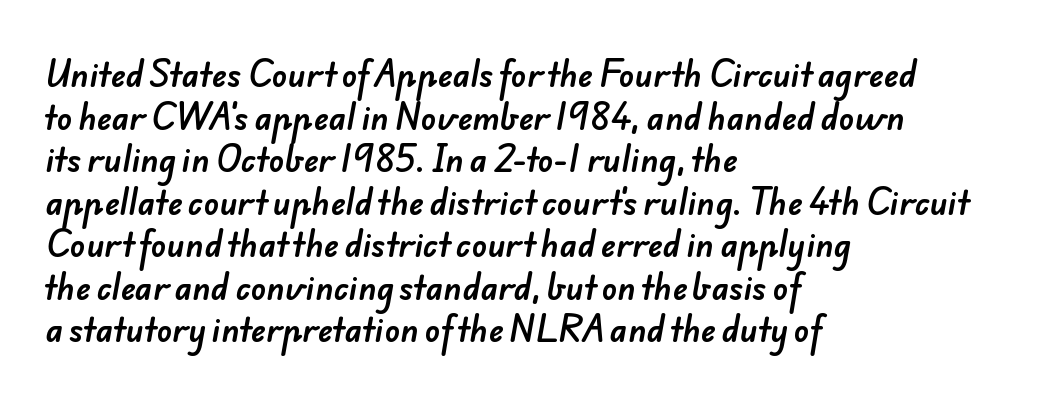
Q: Is the typeface a serif or a sans-serif typeface? A: Sans-serif.
Q: Is the text underlined? A: No.
Q: How is the paragraph aligned? A: Left-aligned.
Q: Is the spacing between letters normal or unusually wide? A: Normal.
Q: Is the spacing between lines tight, normal or loose? A: Normal.
Q: Width (condensed, normal, or wide)? A: Normal.
Q: Stroke contrast? A: Low.
Q: x-height? A: Small.
Q: Monospaced? A: No.
